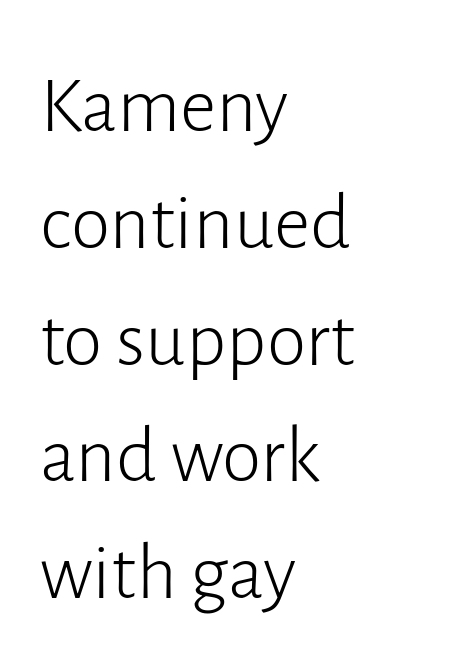
Q: Is the text bold? A: No.
Q: Is the text italic (slanted)? A: No, it is upright.
Q: Is the typeface a serif or a sans-serif typeface? A: Sans-serif.
Q: Is the text underlined? A: No.
Q: How is the paragraph aligned? A: Left-aligned.
Q: Is the spacing between letters normal or unusually wide? A: Normal.
Q: Is the spacing between lines tight, normal or loose? A: Normal.
Q: Width (condensed, normal, or wide)? A: Normal.
Q: Stroke contrast? A: Low.
Q: x-height? A: Medium.
Q: Monospaced? A: No.
